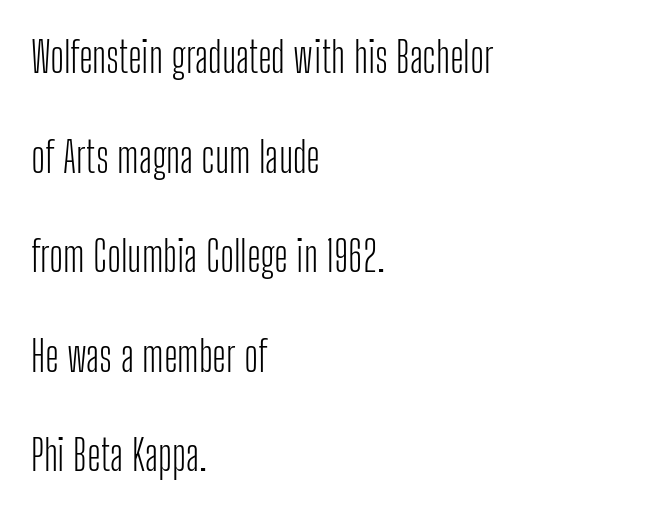
Q: Is the text bold? A: No.
Q: Is the text italic (slanted)? A: No, it is upright.
Q: Is the typeface a serif or a sans-serif typeface? A: Sans-serif.
Q: Is the text underlined? A: No.
Q: How is the paragraph aligned? A: Left-aligned.
Q: Is the spacing between letters normal or unusually wide? A: Normal.
Q: Is the spacing between lines tight, normal or loose? A: Loose.
Q: Width (condensed, normal, or wide)? A: Condensed.
Q: Stroke contrast? A: Low.
Q: x-height? A: Medium.
Q: Monospaced? A: No.
